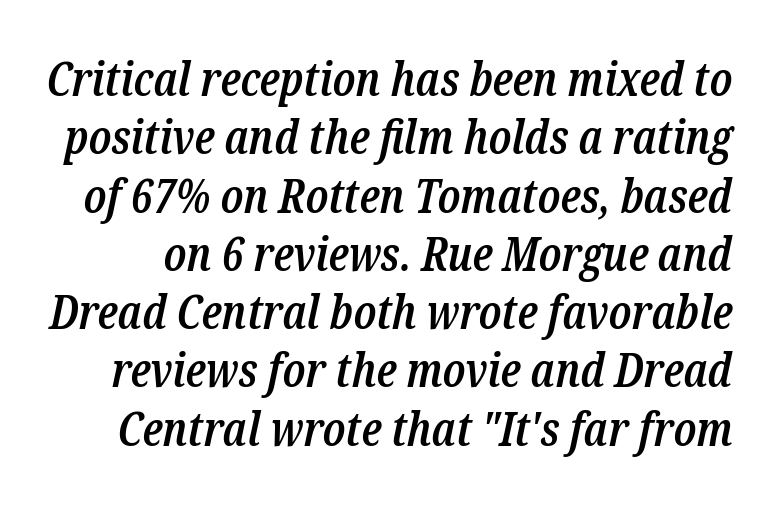
Slant detected: the letters are inclined. Is this a sans? No — the strokes have serifs. The gaps between neighbouring characters are ordinary and unremarkable. Descender tails drop into unmarked territory. The passage shown is typed in a proportional face where columns would drift. Heft: intermediate — a semibold.
